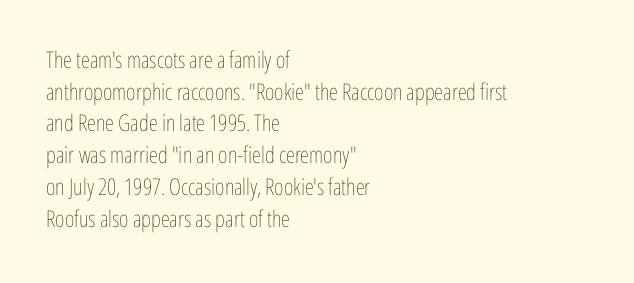
The image shows 23 px text type, upright; set left-aligned, normal line spacing (1.38x), normal letter spacing, not underlined.
